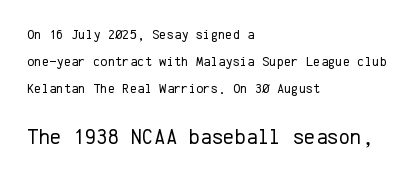
Q: Is the text bold? A: No.
Q: Is the text italic (slanted)? A: No, it is upright.
Q: Is the text underlined? A: No.
Q: How is the paragraph aligned? A: Left-aligned.
Q: Is the spacing between letters normal or unusually wide? A: Normal.
Q: Is the spacing between lines tight, normal or loose? A: Loose.
Q: Which block of text is set in a larger size, the first (top) or the second (bottom)? A: The second (bottom) one.
